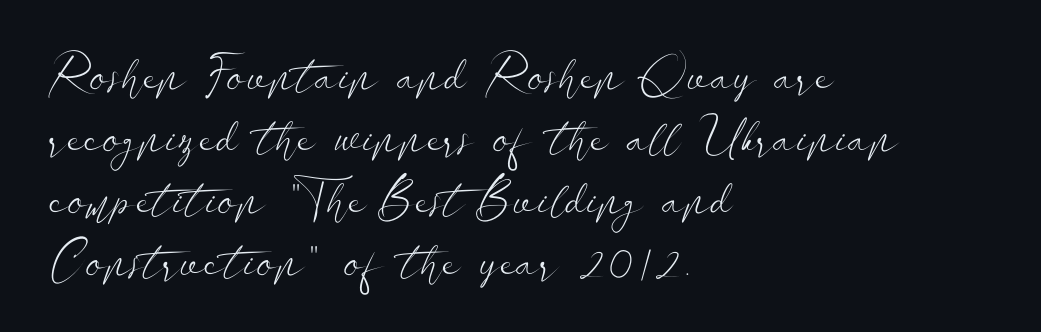
The image shows 50 px light, wide sans-serif type; set left-aligned, line spacing 1.24x, normal letter spacing, not underlined; low stroke contrast and a small x-height.
